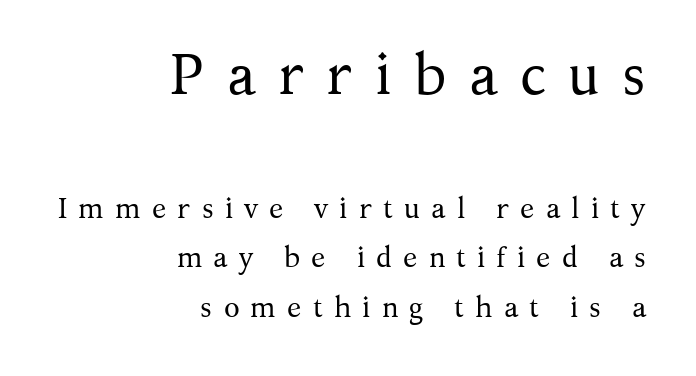
Q: Is the text bold? A: No.
Q: Is the text italic (slanted)? A: No, it is upright.
Q: Is the typeface a serif or a sans-serif typeface? A: Serif.
Q: Is the text underlined? A: No.
Q: How is the paragraph aligned? A: Right-aligned.
Q: Is the spacing between letters normal or unusually wide? A: Unusually wide.
Q: Which block of text is set in a larger size, the first (top) or the second (bottom)? A: The first (top) one.
Q: Width (condensed, normal, or wide)? A: Normal.
Q: Stroke contrast? A: Medium.
Q: x-height? A: Medium.
Q: Monospaced? A: No.
